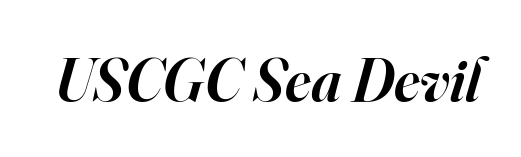
{"serif": "yes", "italic": "yes", "lean": "right", "slant_degrees": 16, "bold": "semi", "weight": "semibold", "width": "normal", "stroke_contrast": "high", "x_height": "small", "monospaced": "no", "underline": "no", "letter_spacing": "normal", "letter_spacing_em": 0.0, "glyph_px": 62}
